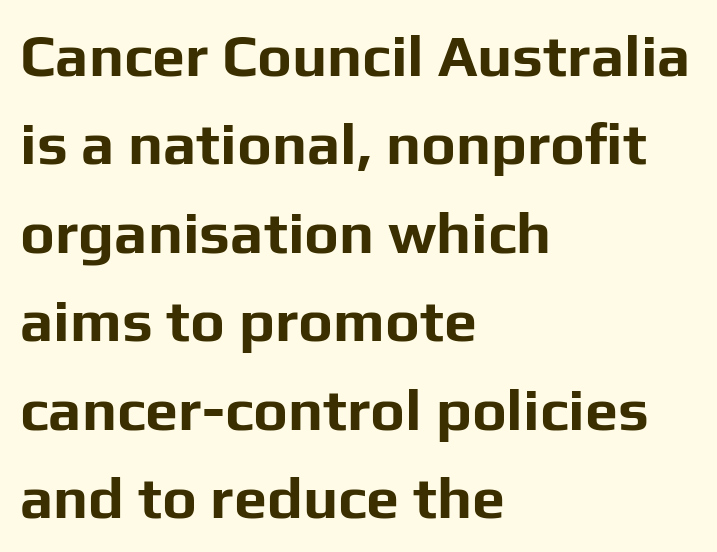
Q: Is the text bold? A: Yes.
Q: Is the text italic (slanted)? A: No, it is upright.
Q: Is the typeface a serif or a sans-serif typeface? A: Sans-serif.
Q: Is the text underlined? A: No.
Q: How is the paragraph aligned? A: Left-aligned.
Q: Is the spacing between letters normal or unusually wide? A: Normal.
Q: Is the spacing between lines tight, normal or loose? A: Normal.
Q: Width (condensed, normal, or wide)? A: Normal.
Q: Stroke contrast? A: Low.
Q: x-height? A: Medium.
Q: Monospaced? A: No.
